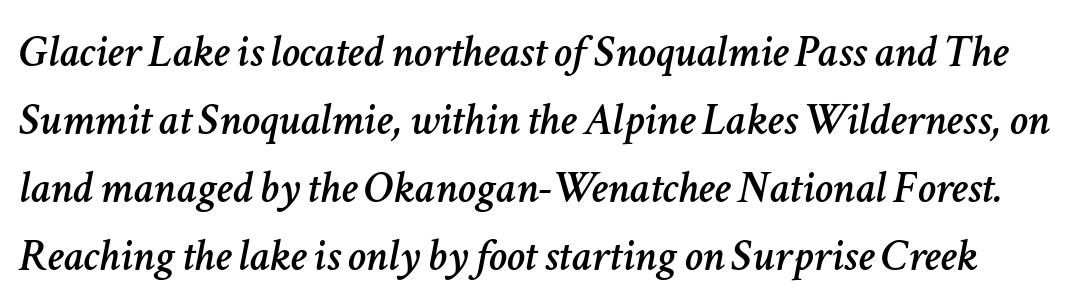
Normally led — the rows are evenly, conventionally spaced. The passage shown is typed in a proportional face where columns would drift. The tracking reads as untouched default to a designer's eye. The passage shown is not underscored anywhere. Style check: oblique.
